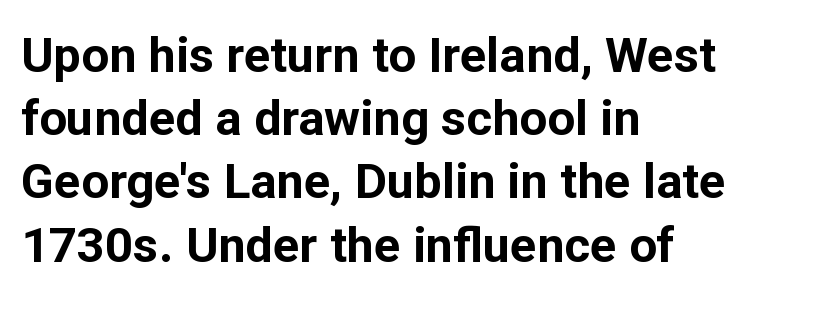
Plain, unruled lines of type. Is this a sans? Yes — the strokes have no serifs. Varying glyph widths throughout — classic text-font behaviour. Here the glyphs are tracked normally, forming tight word shapes. Alignment: flush left.
